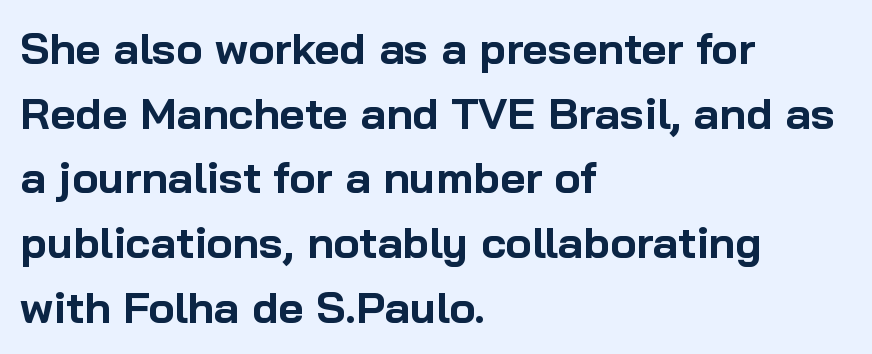
The image shows 44 px bold sans-serif type, upright; set left-aligned, normal line spacing (1.47x), normal letter spacing, not underlined; low stroke contrast and a medium x-height.
